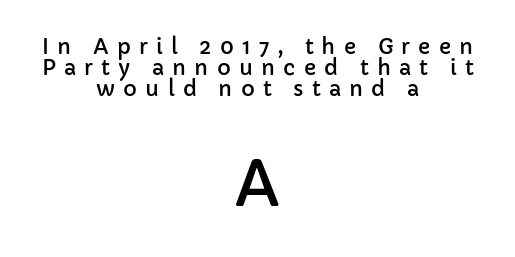
Q: Is the text italic (slanted)? A: No, it is upright.
Q: Is the typeface a serif or a sans-serif typeface? A: Sans-serif.
Q: Is the text underlined? A: No.
Q: How is the paragraph aligned? A: Centered.
Q: Is the spacing between letters normal or unusually wide? A: Unusually wide.
Q: Is the spacing between lines tight, normal or loose? A: Tight.
Q: Which block of text is set in a larger size, the first (top) or the second (bottom)? A: The second (bottom) one.
Q: Width (condensed, normal, or wide)? A: Normal.
Q: Stroke contrast? A: Low.
Q: x-height? A: Medium.
Q: Monospaced? A: No.
